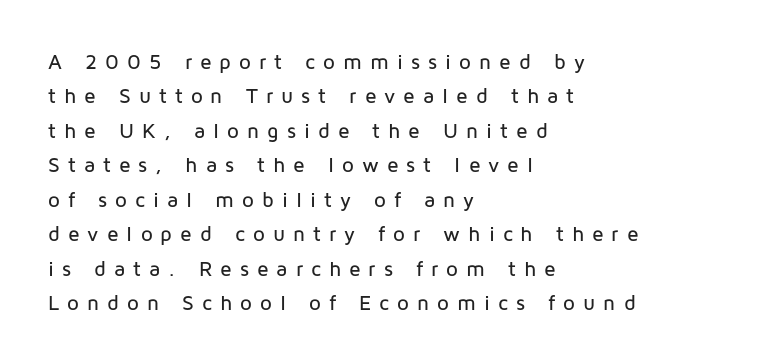
{"italic": "no", "underline": "no", "align": "left", "line_spacing": "normal", "line_spacing_ratio": 1.64, "letter_spacing": "wide", "letter_spacing_em": 0.38, "glyph_px": 21}
